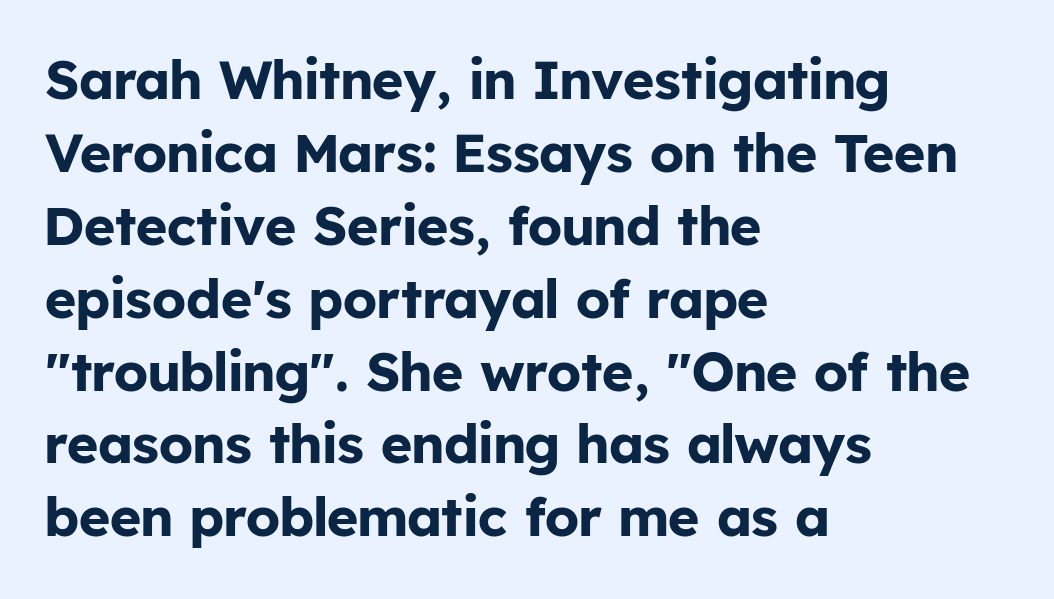
Each letter keeps its own natural width here, so spacing adapts to shape. Italic: no, the glyphs are upright roman. Spacing between characters is what you'd get straight out of the box. Notice how descenders clear the ascenders below comfortably — that's standard leading. Type without underlining.
